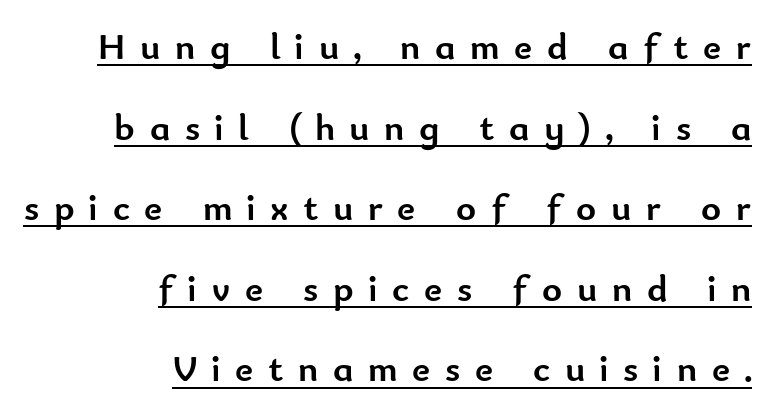
Students, observe the line beneath the letters — that is underlining. Think of a printed novel: that variable character pitch is what you see here. This rendering widens character spacing well past its baseline value. Which margin do the lines hug? The right one — the left edge is uneven. Rendered with straight, roman letterforms. Heavy, bold letterforms.
